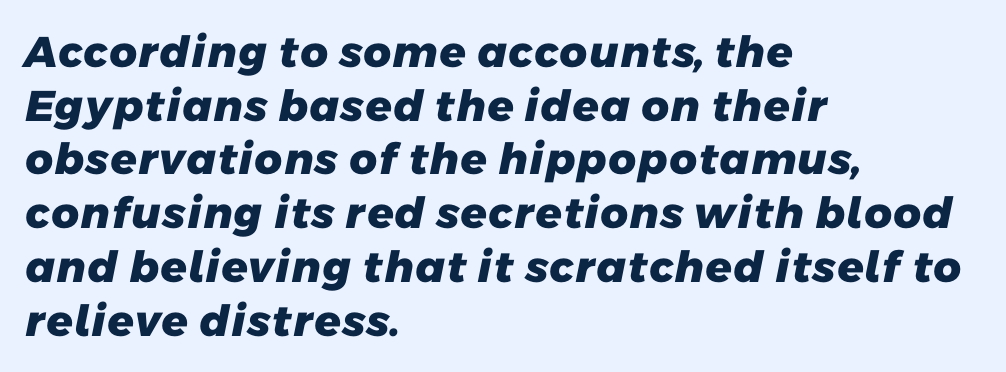
The image shows 43 px heavy sans-serif type; set left-aligned, normal line spacing (1.25x), normal letter spacing, not underlined; low stroke contrast and a medium x-height.
